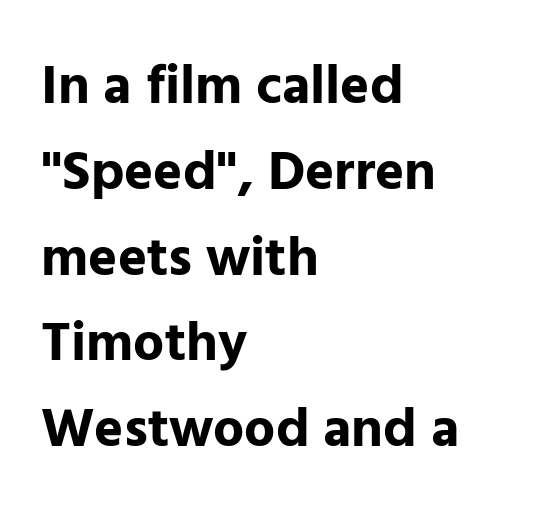
Q: Is the text bold? A: Yes.
Q: Is the text italic (slanted)? A: No, it is upright.
Q: Is the typeface a serif or a sans-serif typeface? A: Sans-serif.
Q: Is the text underlined? A: No.
Q: How is the paragraph aligned? A: Left-aligned.
Q: Is the spacing between letters normal or unusually wide? A: Normal.
Q: Is the spacing between lines tight, normal or loose? A: Normal.
Q: Width (condensed, normal, or wide)? A: Normal.
Q: Stroke contrast? A: Low.
Q: x-height? A: Medium.
Q: Monospaced? A: No.
